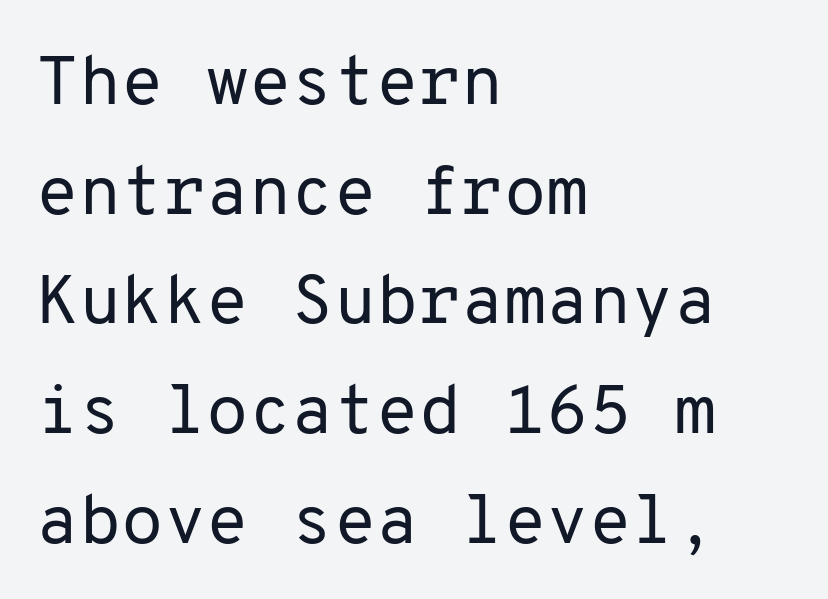
The glyphs in this specimen are sans serif. Tracking value appears to be zero — textbook default spacing. Compared with typical paragraphs, the rows here are spaced about the same. Vertical strokes here are truly vertical. Check the space under the baseline: it is left empty. These lines stack with their left ends in a neat column.
